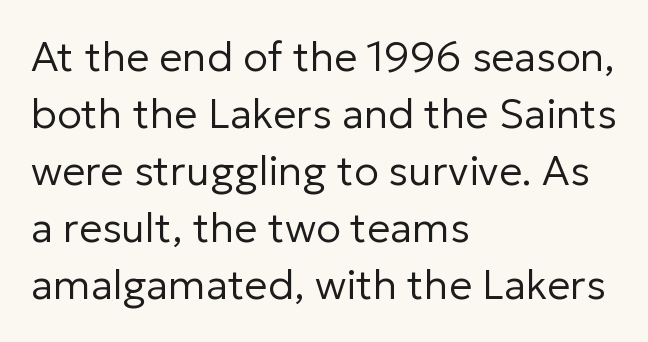
Just letters on the line, the space beneath them empty. In terms of posture, this sample is upright. Proportional: the letters do not fall into vertical columns. Baseline-to-baseline distance is the conventional proportion of letter height. The text block is weighted toward the left margin, trailing off unevenly rightward. The rendering keeps characters at their native spacing.
